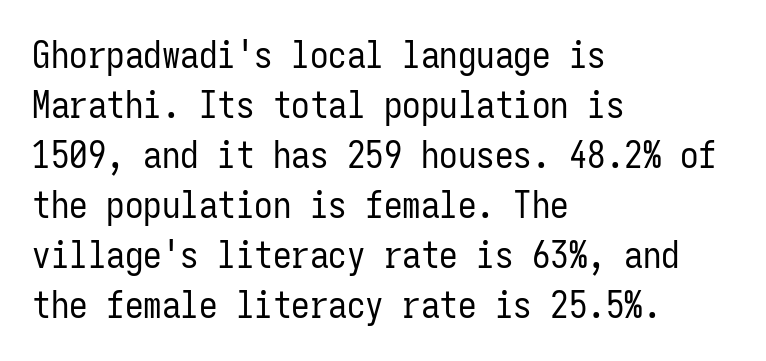
The image shows 37 px regular-weight, condensed sans-serif type, upright, monospaced; set left-aligned, normal line spacing (1.35x), normal letter spacing, not underlined; low stroke contrast and a medium x-height.
